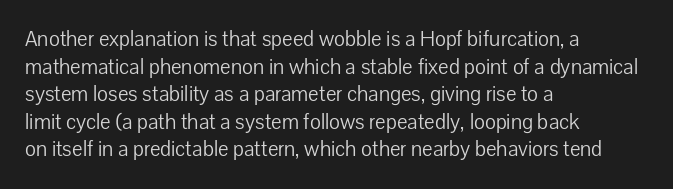
The image shows 21 px text type, upright; set left-aligned, normal line spacing (1.31x), normal letter spacing, not underlined.
